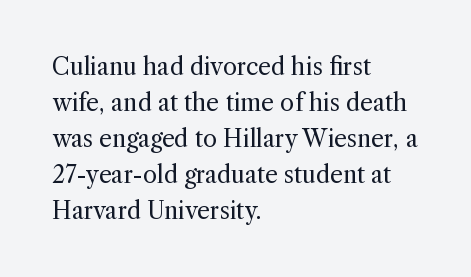
{"italic": "no", "bold": "no", "underline": "no", "align": "left", "line_spacing": "normal", "line_spacing_ratio": 1.56, "letter_spacing": "normal", "letter_spacing_em": 0.0, "glyph_px": 23}
